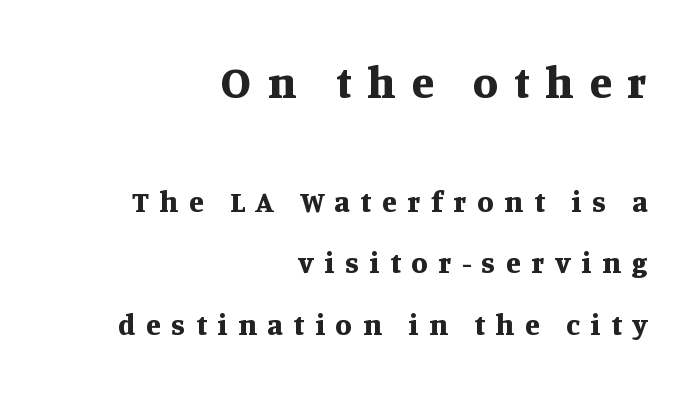
The image shows 45 px bold serif type, upright; set right-aligned, loose line spacing (2.06x), unusually wide letter spacing (+0.36 em), not underlined; the first (top) block is 1.5x larger; medium stroke contrast and a large x-height.
